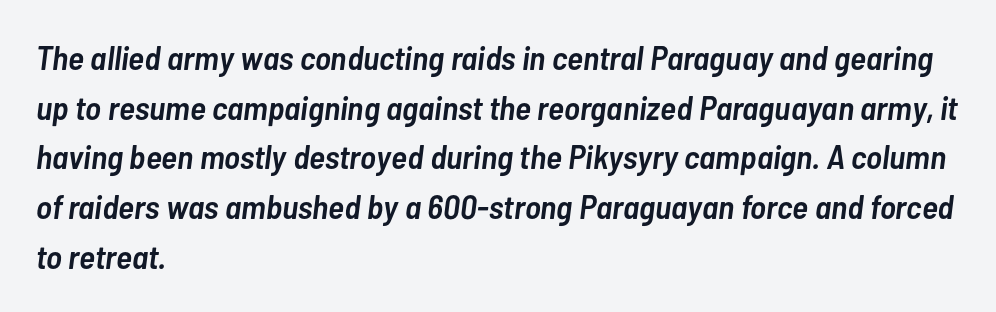
{"italic": "yes", "lean": "right", "slant_degrees": 7, "bold": "semi", "weight": "semibold", "width": "condensed", "stroke_contrast": "low", "x_height": "medium", "monospaced": "no", "underline": "no", "align": "left", "line_spacing": "normal", "line_spacing_ratio": 1.46, "letter_spacing": "normal", "letter_spacing_em": 0.0, "glyph_px": 34}
